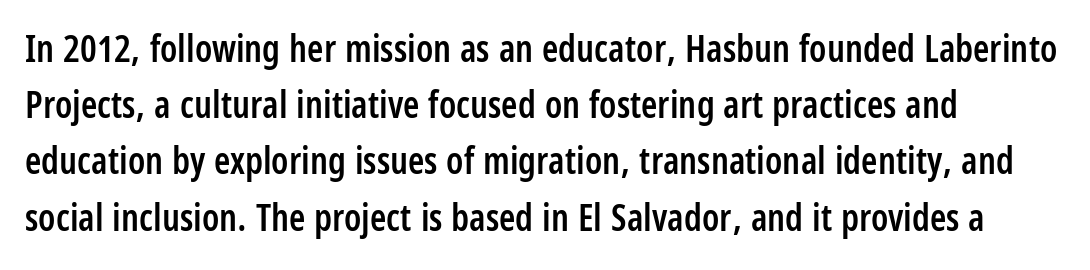
Q: Is the text bold? A: Semi-bold.
Q: Is the text italic (slanted)? A: No, it is upright.
Q: Is the typeface a serif or a sans-serif typeface? A: Sans-serif.
Q: Is the text underlined? A: No.
Q: How is the paragraph aligned? A: Left-aligned.
Q: Is the spacing between letters normal or unusually wide? A: Normal.
Q: Is the spacing between lines tight, normal or loose? A: Normal.
Q: Width (condensed, normal, or wide)? A: Condensed.
Q: Stroke contrast? A: Low.
Q: x-height? A: Large.
Q: Monospaced? A: No.
